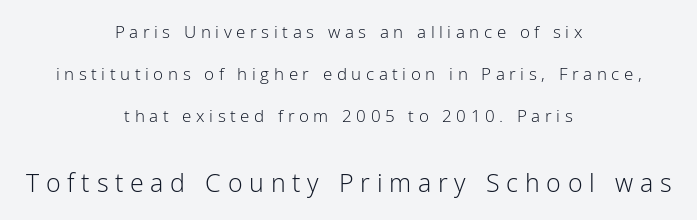
Q: Is the text bold? A: No.
Q: Is the text italic (slanted)? A: No, it is upright.
Q: Is the text underlined? A: No.
Q: How is the paragraph aligned? A: Centered.
Q: Is the spacing between letters normal or unusually wide? A: Unusually wide.
Q: Is the spacing between lines tight, normal or loose? A: Loose.
Q: Which block of text is set in a larger size, the first (top) or the second (bottom)? A: The second (bottom) one.
